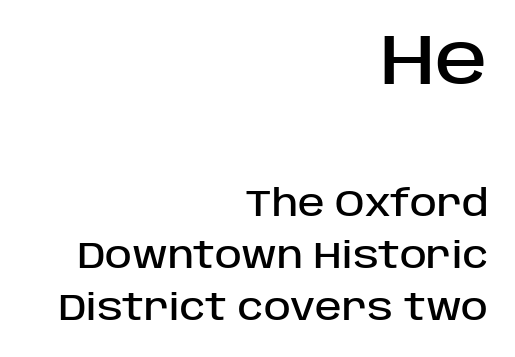
Q: Is the text italic (slanted)? A: No, it is upright.
Q: Is the typeface a serif or a sans-serif typeface? A: Sans-serif.
Q: Is the text underlined? A: No.
Q: How is the paragraph aligned? A: Right-aligned.
Q: Is the spacing between letters normal or unusually wide? A: Normal.
Q: Is the spacing between lines tight, normal or loose? A: Normal.
Q: Which block of text is set in a larger size, the first (top) or the second (bottom)? A: The first (top) one.
Q: Width (condensed, normal, or wide)? A: Normal.
Q: Stroke contrast? A: Low.
Q: x-height? A: Large.
Q: Monospaced? A: No.
